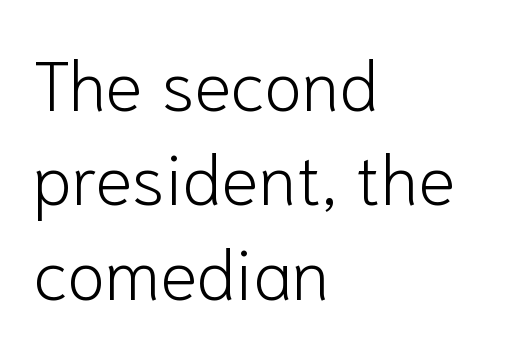
The passage shown is typed in a proportional face where columns would drift. Unlike italic type, these characters show no tilt at all. The horizontal fit of the characters is conventional and even. The typeface chosen for these lines omits serifs. Each line starts at the same left margin while the right side varies. Lines of text with bare space underneath.
